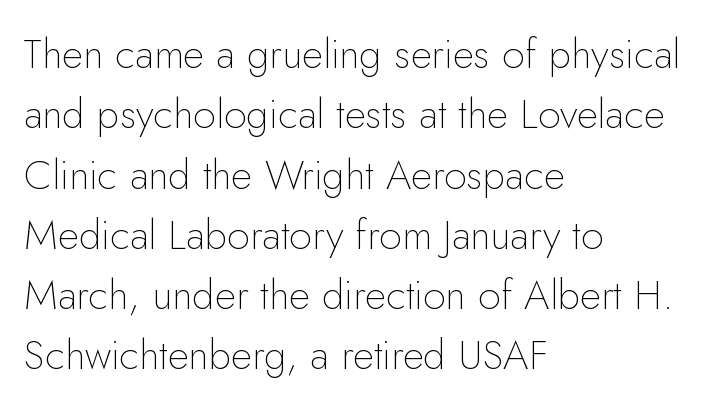
Q: Is the text bold? A: No.
Q: Is the text italic (slanted)? A: No, it is upright.
Q: Is the typeface a serif or a sans-serif typeface? A: Sans-serif.
Q: Is the text underlined? A: No.
Q: How is the paragraph aligned? A: Left-aligned.
Q: Is the spacing between letters normal or unusually wide? A: Normal.
Q: Is the spacing between lines tight, normal or loose? A: Normal.
Q: Width (condensed, normal, or wide)? A: Normal.
Q: Stroke contrast? A: Low.
Q: x-height? A: Small.
Q: Monospaced? A: No.
